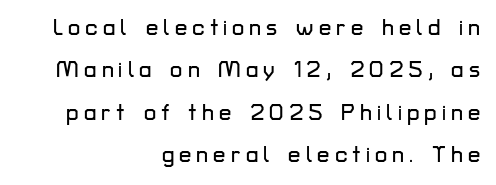
{"italic": "no", "underline": "no", "align": "right", "line_spacing": "loose", "line_spacing_ratio": 1.93, "letter_spacing": "wide", "letter_spacing_em": 0.23, "glyph_px": 22}
